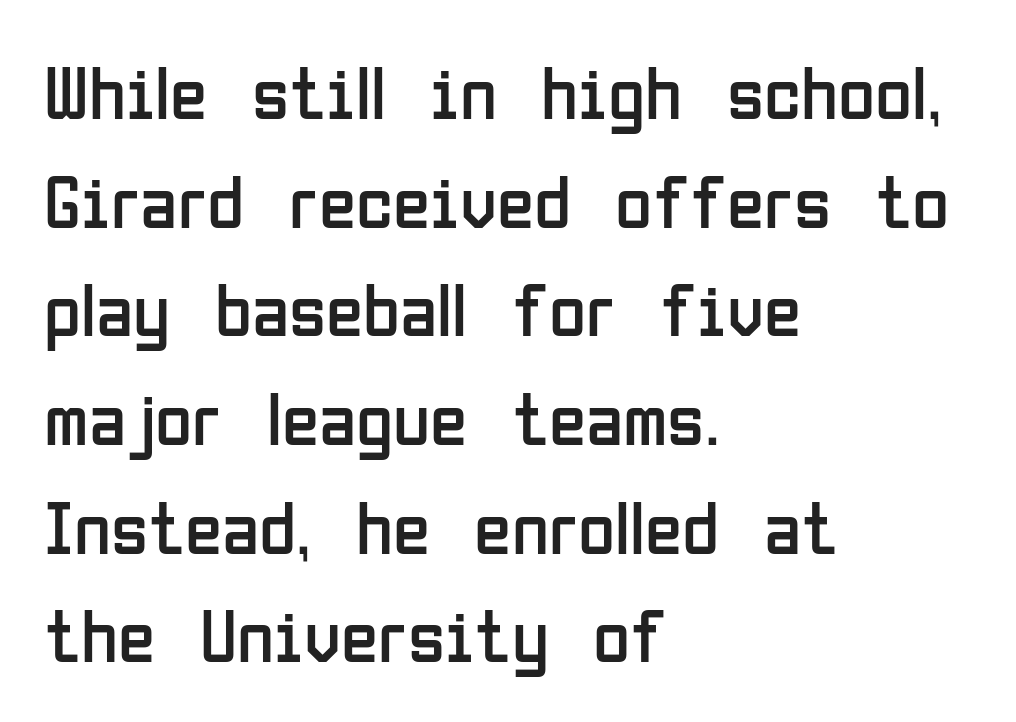
The image shows 76 px regular-weight, condensed sans-serif type, upright; set left-aligned, normal line spacing (1.43x), normal letter spacing, not underlined; low stroke contrast and a medium x-height.
